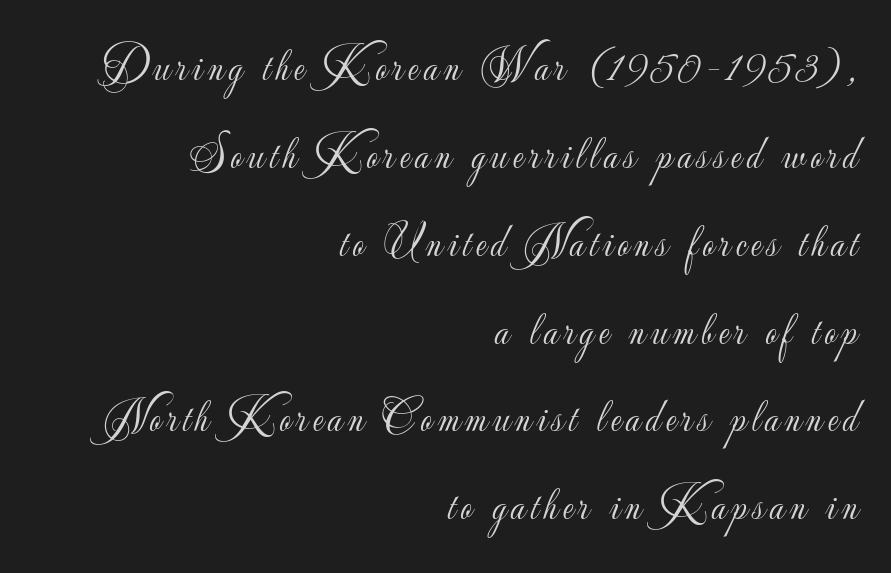
Where is the straight margin? On the right. Weight: in the light-to-regular range. The letters advance in unequal steps, a hallmark of proportional type. Lines of text with bare space underneath.
